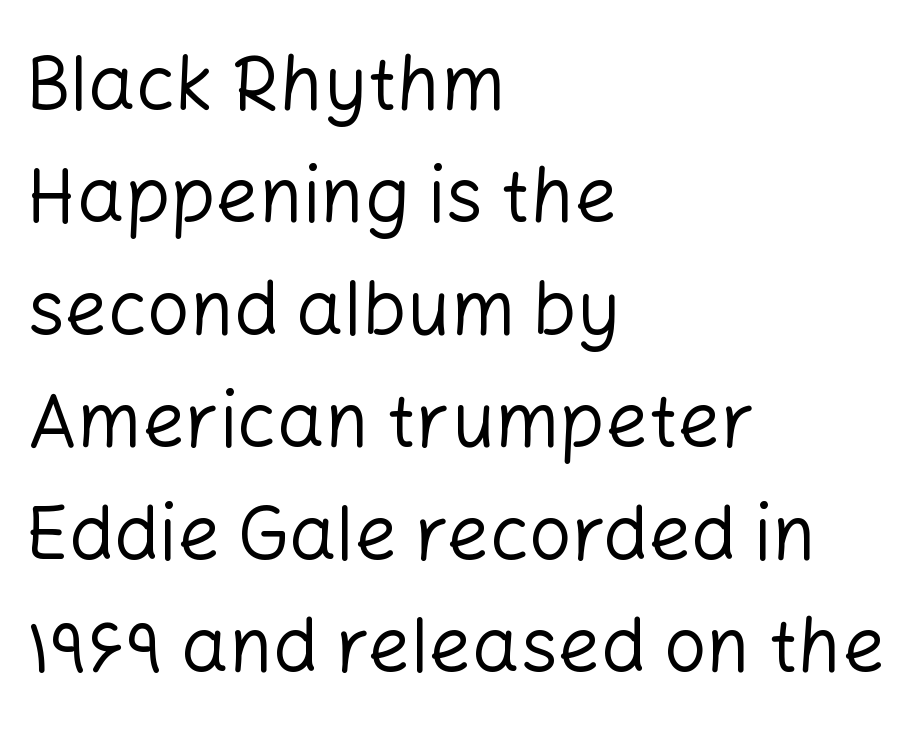
The image shows 75 px regular-weight sans-serif type, upright; set left-aligned, normal line spacing (1.5x), normal letter spacing, not underlined; low stroke contrast and a medium x-height.
